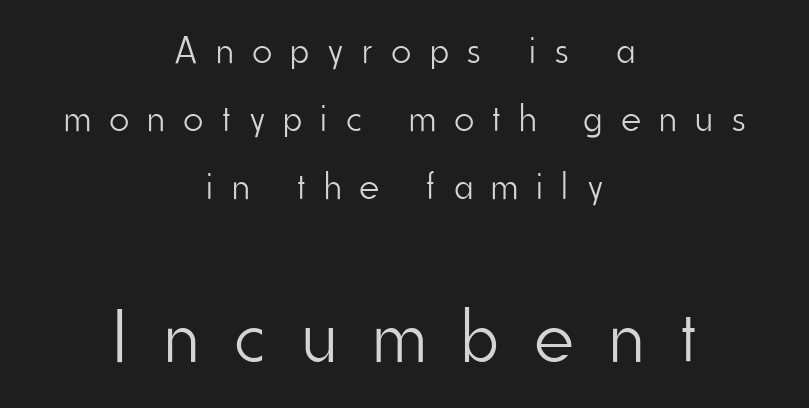
Q: Is the text bold? A: No.
Q: Is the text italic (slanted)? A: No, it is upright.
Q: Is the typeface a serif or a sans-serif typeface? A: Sans-serif.
Q: Is the text underlined? A: No.
Q: How is the paragraph aligned? A: Centered.
Q: Is the spacing between letters normal or unusually wide? A: Unusually wide.
Q: Which block of text is set in a larger size, the first (top) or the second (bottom)? A: The second (bottom) one.
Q: Width (condensed, normal, or wide)? A: Condensed.
Q: Stroke contrast? A: Low.
Q: x-height? A: Small.
Q: Monospaced? A: No.
